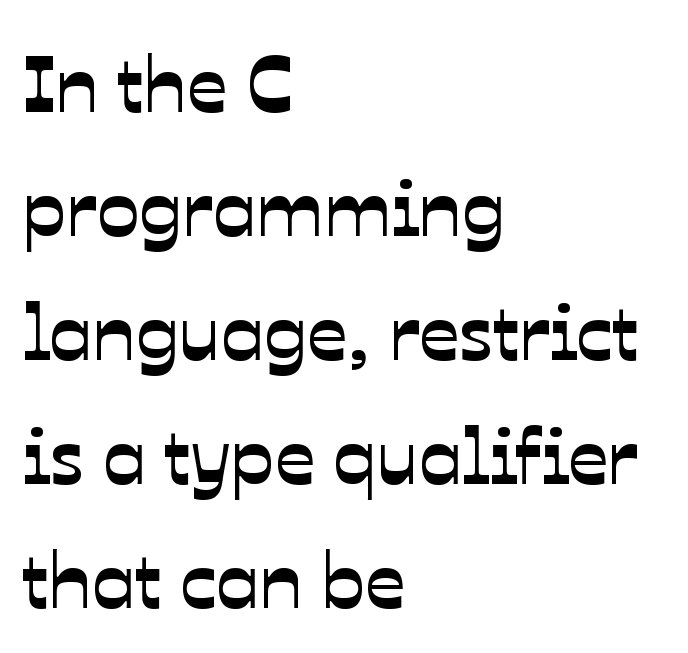
The image shows 79 px sans-serif type; set left-aligned, normal line spacing (1.57x), normal letter spacing, not underlined; low stroke contrast and a medium x-height.
